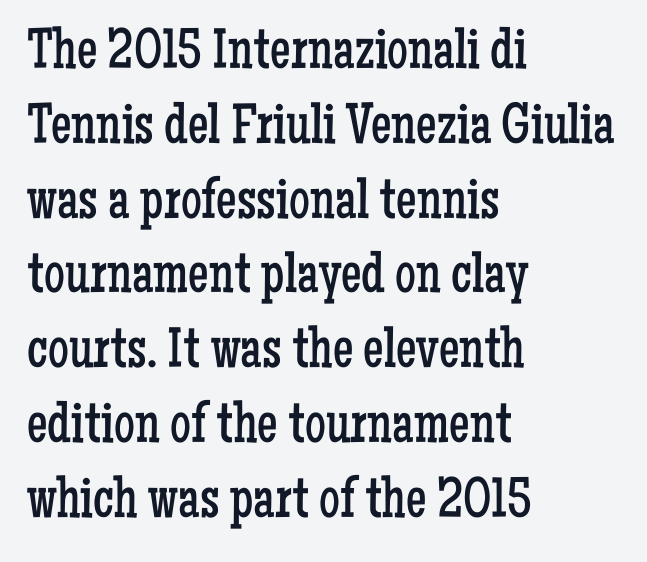
Q: Is the text bold? A: No.
Q: Is the text italic (slanted)? A: No, it is upright.
Q: Is the typeface a serif or a sans-serif typeface? A: Serif.
Q: Is the text underlined? A: No.
Q: How is the paragraph aligned? A: Left-aligned.
Q: Is the spacing between letters normal or unusually wide? A: Normal.
Q: Is the spacing between lines tight, normal or loose? A: Normal.
Q: Width (condensed, normal, or wide)? A: Condensed.
Q: Stroke contrast? A: Low.
Q: x-height? A: Medium.
Q: Monospaced? A: No.
